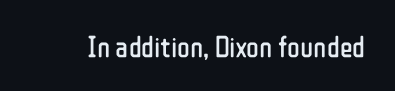
{"serif": "no", "italic": "no", "bold": "no", "weight": "regular", "width": "condensed", "stroke_contrast": "low", "x_height": "medium", "monospaced": "no", "underline": "no", "letter_spacing": "normal", "letter_spacing_em": 0.0, "glyph_px": 30}
